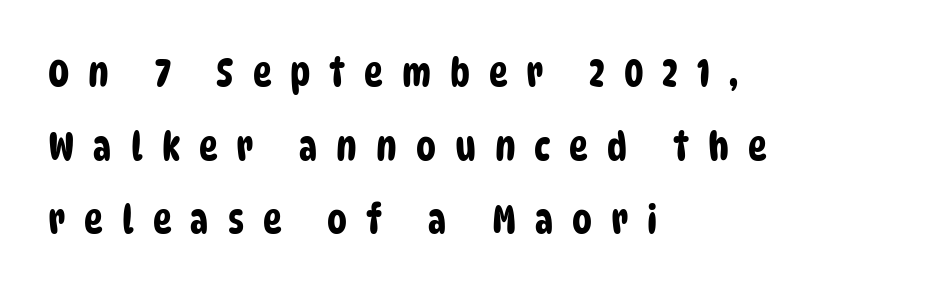
The image shows 40 px condensed sans-serif type; set left-aligned, line spacing 1.84x, unusually wide letter spacing (+0.47 em), not underlined; low stroke contrast and a large x-height.
